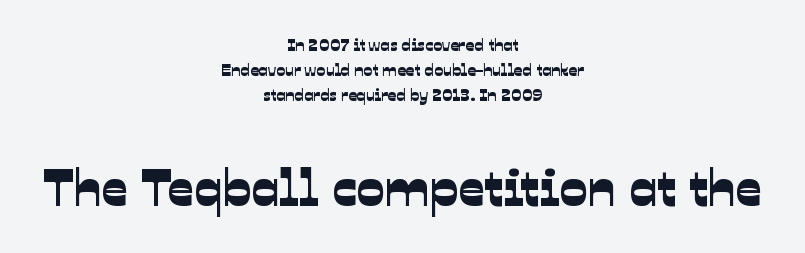
Q: Is the typeface a serif or a sans-serif typeface? A: Sans-serif.
Q: Is the text underlined? A: No.
Q: How is the paragraph aligned? A: Centered.
Q: Is the spacing between letters normal or unusually wide? A: Normal.
Q: Is the spacing between lines tight, normal or loose? A: Normal.
Q: Which block of text is set in a larger size, the first (top) or the second (bottom)? A: The second (bottom) one.
Q: Width (condensed, normal, or wide)? A: Normal.
Q: Stroke contrast? A: Low.
Q: x-height? A: Medium.
Q: Monospaced? A: No.
